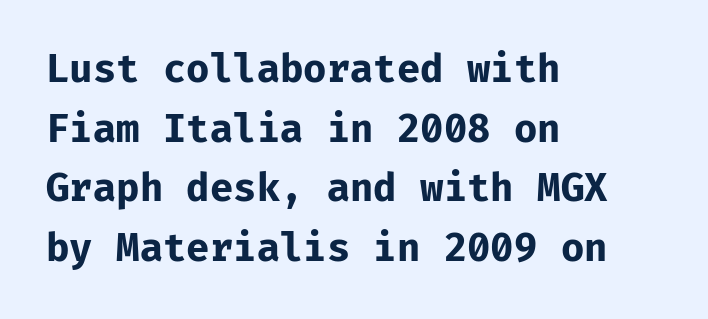
Q: Is the text bold? A: Yes.
Q: Is the text italic (slanted)? A: No, it is upright.
Q: Is the typeface a serif or a sans-serif typeface? A: Sans-serif.
Q: Is the text underlined? A: No.
Q: How is the paragraph aligned? A: Left-aligned.
Q: Is the spacing between letters normal or unusually wide? A: Normal.
Q: Is the spacing between lines tight, normal or loose? A: Normal.
Q: Width (condensed, normal, or wide)? A: Normal.
Q: Stroke contrast? A: Low.
Q: x-height? A: Medium.
Q: Monospaced? A: Yes.
